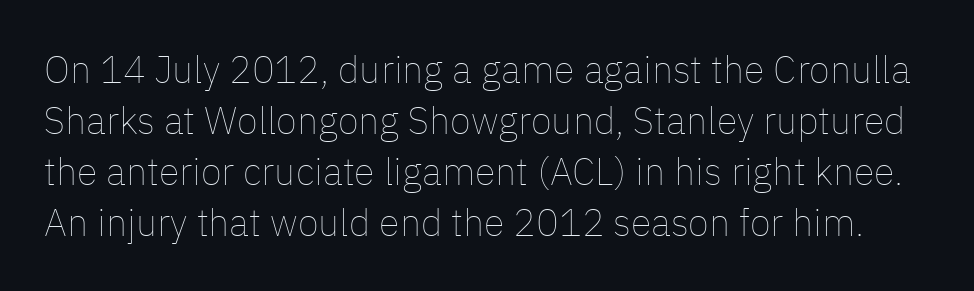
The image shows 38 px thin type, upright; set normal line spacing (1.34x), normal letter spacing, not underlined; low stroke contrast and a medium x-height.
